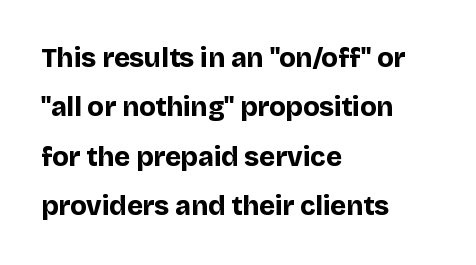
Ascenders rise straight up at ninety degrees. Visually the block forms a straight wall on the left and a jagged coastline on the right. This sample uses plain, unmodified letter spacing. Heavy-handed strokes throughout: this text is bold.
